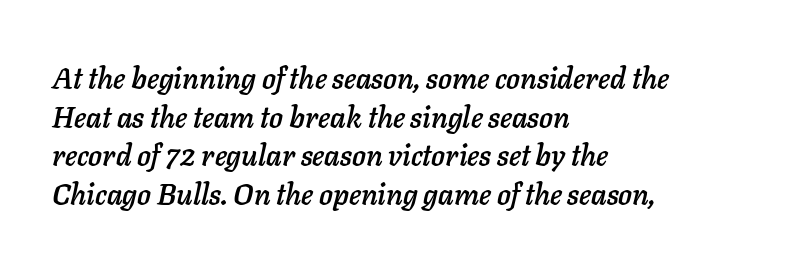
{"italic": "yes", "lean": "right", "slant_degrees": 11, "width": "normal", "stroke_contrast": "low", "x_height": "medium", "monospaced": "no", "underline": "no", "align": "left", "line_spacing": "normal", "line_spacing_ratio": 1.33, "letter_spacing": "normal", "letter_spacing_em": 0.0, "glyph_px": 29}
